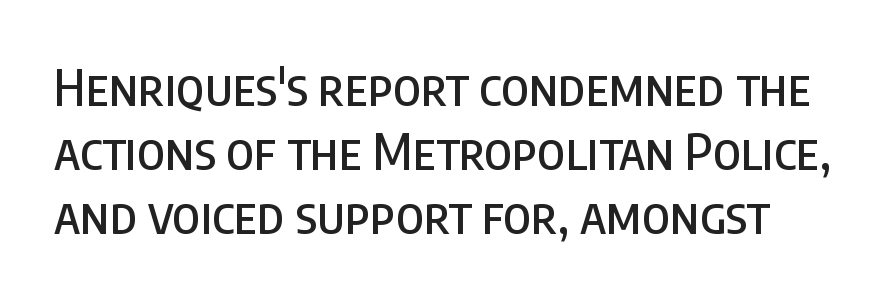
Q: Is the text italic (slanted)? A: No, it is upright.
Q: Is the typeface a serif or a sans-serif typeface? A: Sans-serif.
Q: Is the text underlined? A: No.
Q: Is the spacing between letters normal or unusually wide? A: Normal.
Q: Is the spacing between lines tight, normal or loose? A: Normal.
Q: Width (condensed, normal, or wide)? A: Condensed.
Q: Stroke contrast? A: Low.
Q: x-height? A: Large.
Q: Monospaced? A: No.
